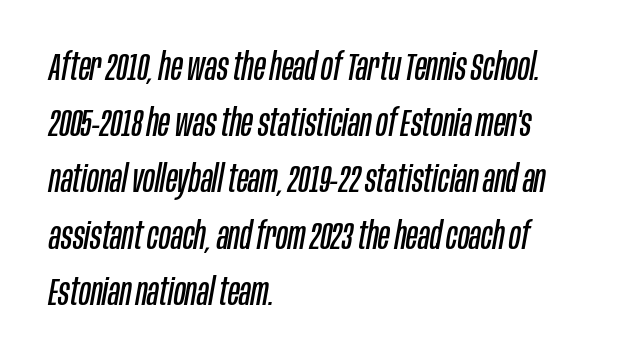
The weight would be labelled regular, book, light, or lighter still. When letters slant like this, we call the style italic. Does the leading feel generous? No, just average. The letters sit at their default tracking, neither squeezed nor spread.
